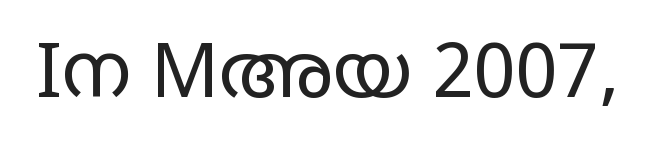
{"serif": "no", "italic": "no", "bold": "no", "weight": "regular", "width": "wide", "stroke_contrast": "low", "x_height": "large", "monospaced": "no", "underline": "no", "letter_spacing": "normal", "letter_spacing_em": 0.0, "glyph_px": 76}
